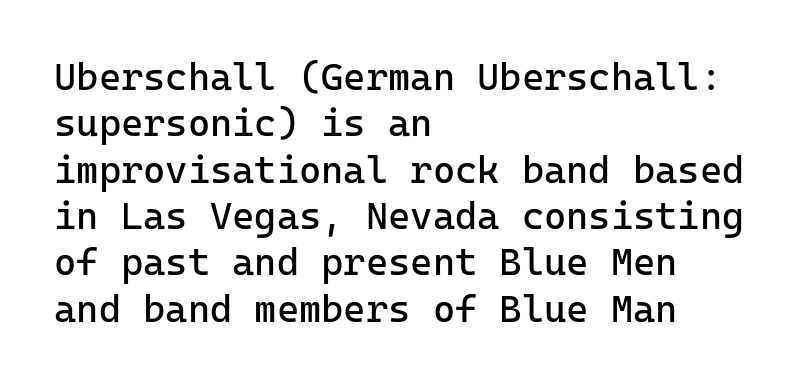
{"serif": "no", "italic": "no", "bold": "no", "weight": "regular", "width": "normal", "stroke_contrast": "low", "x_height": "medium", "monospaced": "yes", "underline": "no", "align": "left", "line_spacing_ratio": 1.22, "letter_spacing": "normal", "letter_spacing_em": 0.0, "glyph_px": 38}
